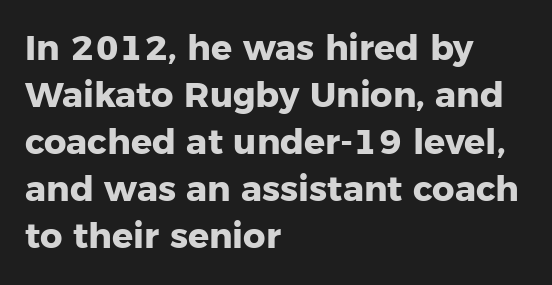
Q: Is the text bold? A: Yes.
Q: Is the text italic (slanted)? A: No, it is upright.
Q: Is the typeface a serif or a sans-serif typeface? A: Sans-serif.
Q: Is the text underlined? A: No.
Q: How is the paragraph aligned? A: Left-aligned.
Q: Is the spacing between letters normal or unusually wide? A: Normal.
Q: Is the spacing between lines tight, normal or loose? A: Normal.
Q: Width (condensed, normal, or wide)? A: Normal.
Q: Stroke contrast? A: Low.
Q: x-height? A: Medium.
Q: Monospaced? A: No.
